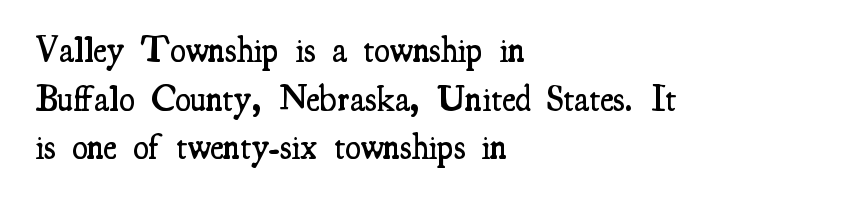
Q: Is the text bold? A: Semi-bold.
Q: Is the text italic (slanted)? A: No, it is upright.
Q: Is the typeface a serif or a sans-serif typeface? A: Serif.
Q: Is the text underlined? A: No.
Q: How is the paragraph aligned? A: Left-aligned.
Q: Is the spacing between letters normal or unusually wide? A: Normal.
Q: Is the spacing between lines tight, normal or loose? A: Normal.
Q: Width (condensed, normal, or wide)? A: Condensed.
Q: Stroke contrast? A: Medium.
Q: x-height? A: Small.
Q: Monospaced? A: No.
